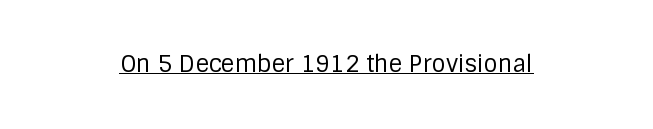
Q: Is the text bold? A: No.
Q: Is the text italic (slanted)? A: No, it is upright.
Q: Is the text underlined? A: Yes.
Q: How is the paragraph aligned? A: Centered.
Q: Is the spacing between letters normal or unusually wide? A: Normal.
